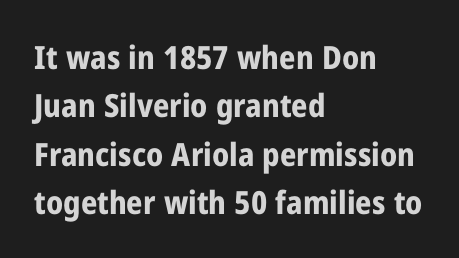
In terms of leading, this rendering sits right in the middle. Heft: maximum for text — a bold. This rendering features lettering with no underline. This rendering employs a face without finishing strokes, i.e., a sans-serif. The text block is weighted toward the left margin, trailing off unevenly rightward.
